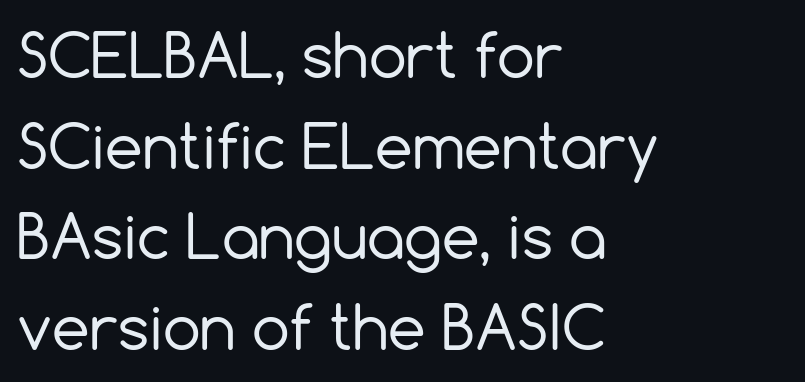
{"serif": "no", "italic": "no", "bold": "no", "weight": "regular", "width": "normal", "x_height": "medium", "monospaced": "no", "underline": "no", "align": "left", "line_spacing": "normal", "line_spacing_ratio": 1.51, "letter_spacing": "normal", "letter_spacing_em": 0.0, "glyph_px": 60}
